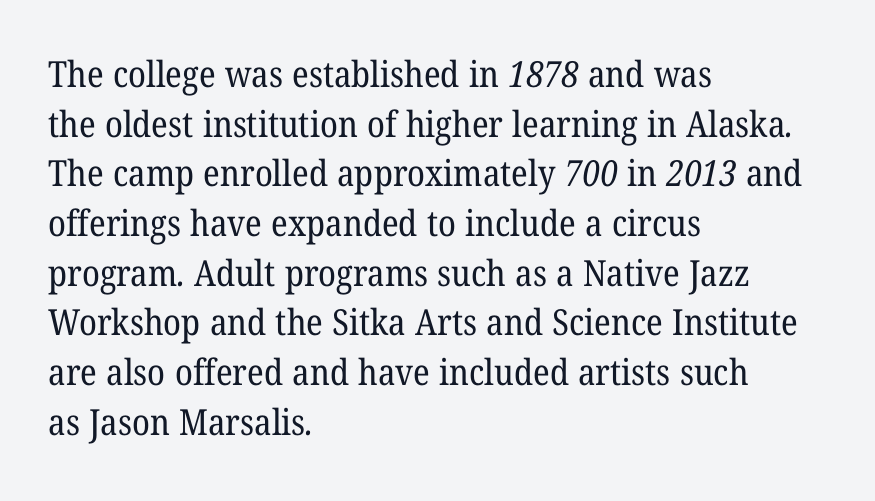
Q: Is the text bold? A: No.
Q: Is the typeface a serif or a sans-serif typeface? A: Serif.
Q: Is the text underlined? A: No.
Q: How is the paragraph aligned? A: Left-aligned.
Q: Is the spacing between letters normal or unusually wide? A: Normal.
Q: Is the spacing between lines tight, normal or loose? A: Normal.
Q: Width (condensed, normal, or wide)? A: Normal.
Q: Stroke contrast? A: Low.
Q: x-height? A: Medium.
Q: Monospaced? A: No.
